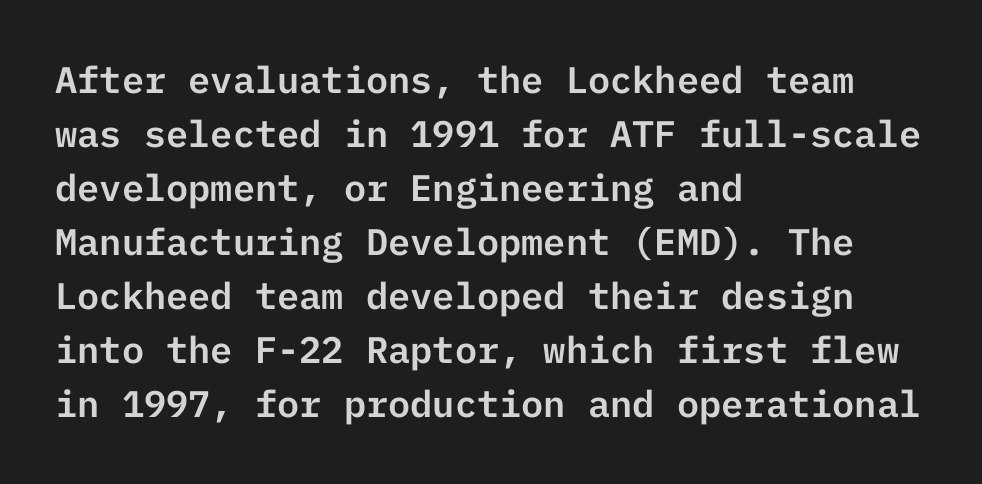
The image shows 37 px sans-serif type, upright; set left-aligned, normal line spacing (1.46x), normal letter spacing, not underlined; low stroke contrast and a medium x-height.
